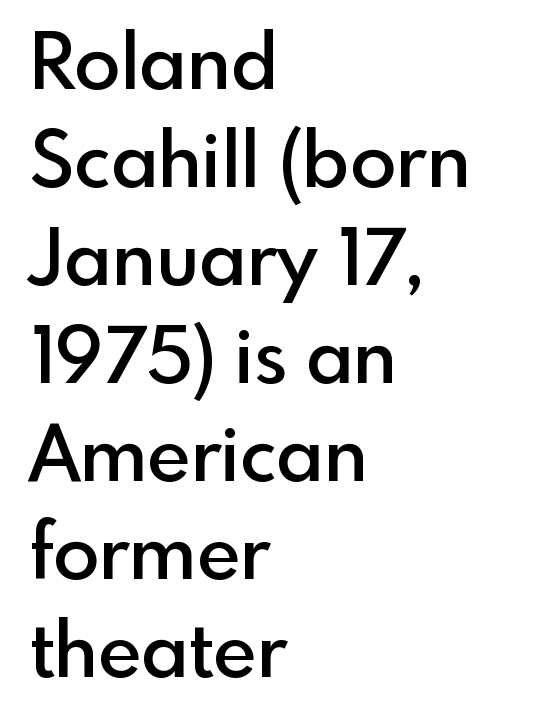
{"serif": "no", "italic": "no", "bold": "semi", "weight": "semibold", "width": "normal", "x_height": "small", "monospaced": "no", "underline": "no", "align": "left", "line_spacing": "normal", "line_spacing_ratio": 1.29, "letter_spacing": "normal", "letter_spacing_em": 0.0, "glyph_px": 76}
